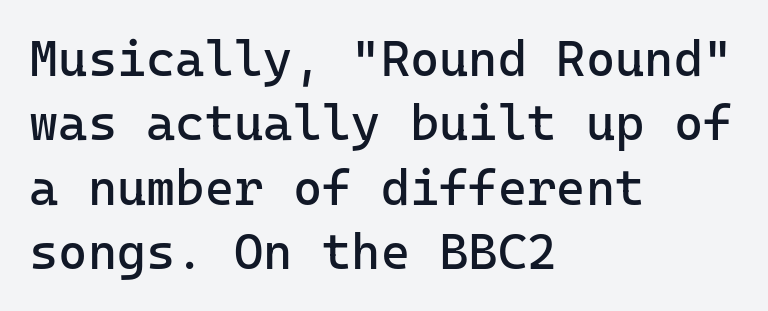
Heaviness? Minimal to ordinary, like unemphasized prose. Unmarked baselines from the first word to the last. The axis of the letterforms is exactly vertical. Does the leading feel generous? No, just average. Reading down the block, your eye returns to a fixed left position each line.
